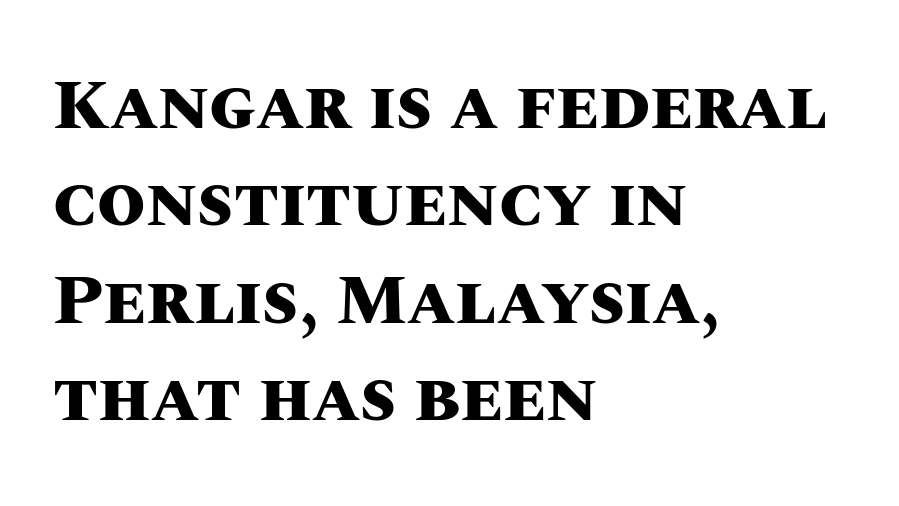
{"italic": "no", "bold": "yes", "weight": "heavy", "width": "normal", "stroke_contrast": "medium", "x_height": "large", "monospaced": "no", "underline": "no", "align": "left", "line_spacing": "normal", "line_spacing_ratio": 1.39, "letter_spacing": "normal", "letter_spacing_em": 0.0, "glyph_px": 70}
